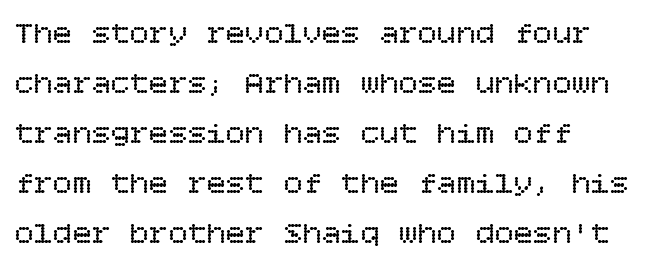
Q: Is the text bold? A: No.
Q: Is the text italic (slanted)? A: No, it is upright.
Q: Is the text underlined? A: No.
Q: How is the paragraph aligned? A: Left-aligned.
Q: Is the spacing between letters normal or unusually wide? A: Normal.
Q: Is the spacing between lines tight, normal or loose? A: Normal.
Q: Width (condensed, normal, or wide)? A: Normal.
Q: Stroke contrast? A: Low.
Q: x-height? A: Large.
